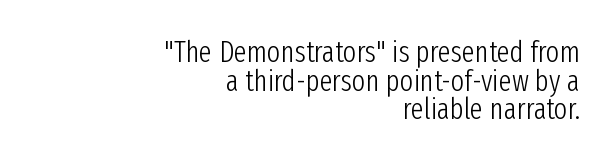
{"serif": "no", "italic": "no", "bold": "no", "weight": "light", "width": "condensed", "stroke_contrast": "low", "x_height": "medium", "monospaced": "no", "underline": "no", "align": "right", "line_spacing": "tight", "line_spacing_ratio": 0.99, "letter_spacing": "normal", "letter_spacing_em": 0.0, "glyph_px": 29}
